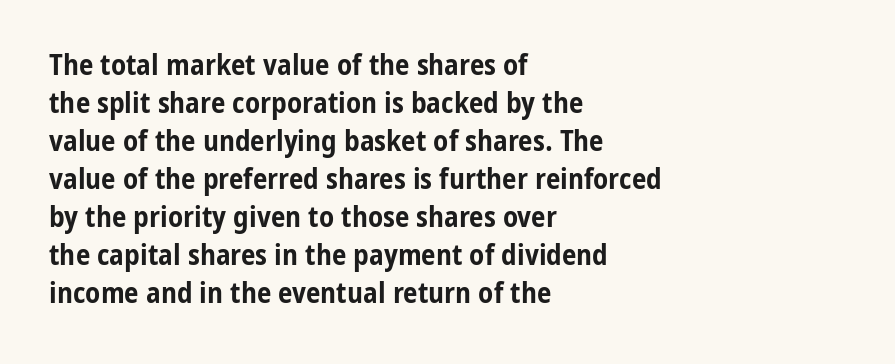
Q: Is the text bold? A: Yes.
Q: Is the text italic (slanted)? A: No, it is upright.
Q: Is the typeface a serif or a sans-serif typeface? A: Sans-serif.
Q: Is the text underlined? A: No.
Q: How is the paragraph aligned? A: Left-aligned.
Q: Is the spacing between letters normal or unusually wide? A: Normal.
Q: Is the spacing between lines tight, normal or loose? A: Normal.
Q: Width (condensed, normal, or wide)? A: Condensed.
Q: Stroke contrast? A: Low.
Q: x-height? A: Medium.
Q: Monospaced? A: No.
